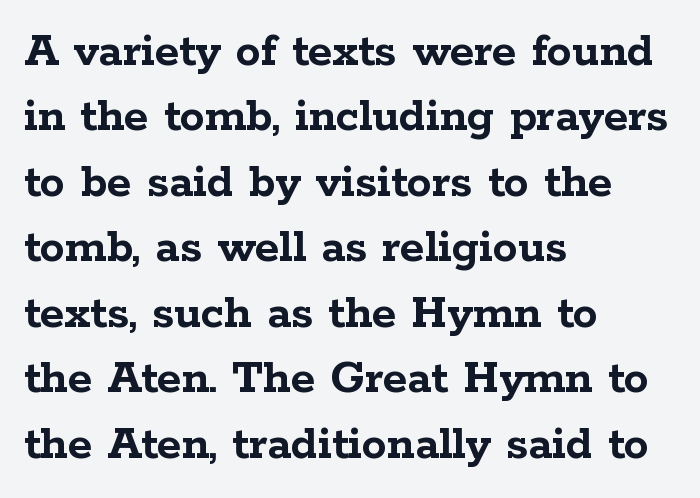
I'd call this a serif setting — the letters wear small feet. The block of text has a typical density, with ordinary space between rows. There is no visible air inserted between adjacent glyphs. A bare baseline throughout the passage.
